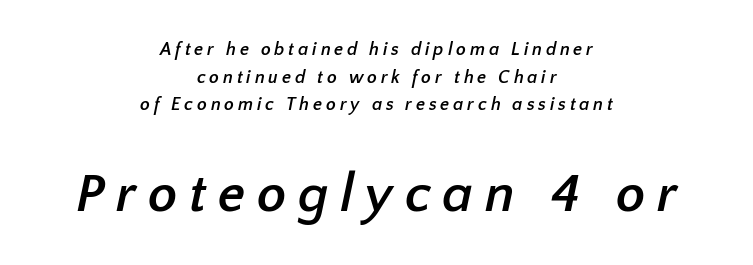
The image shows 54 px semibold sans-serif type; set centered, normal line spacing (1.53x), unusually wide letter spacing (+0.21 em), not underlined; the second (bottom) block is 3.0x larger; low stroke contrast and a medium x-height.
